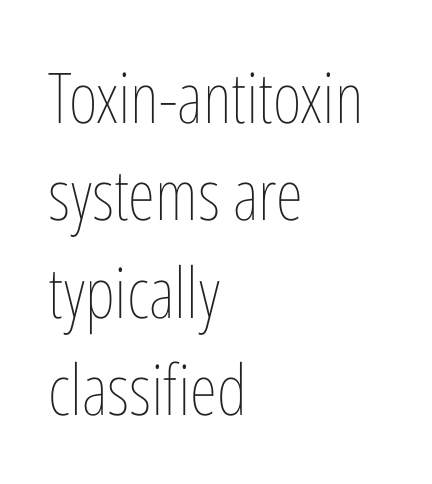
The image shows 70 px thin, condensed type, upright; set left-aligned, normal line spacing (1.39x), normal letter spacing, not underlined; low stroke contrast and a medium x-height.
